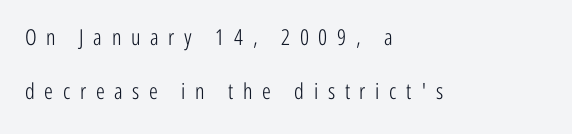
The image shows 22 px text type, upright; set left-aligned, loose line spacing (2.47x), unusually wide letter spacing (+0.44 em), not underlined.
